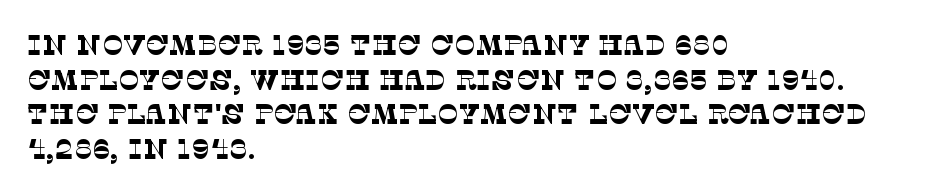
Q: Is the text bold? A: No.
Q: Is the typeface a serif or a sans-serif typeface? A: Serif.
Q: Is the text underlined? A: No.
Q: How is the paragraph aligned? A: Left-aligned.
Q: Is the spacing between letters normal or unusually wide? A: Normal.
Q: Width (condensed, normal, or wide)? A: Normal.
Q: Stroke contrast? A: Low.
Q: x-height? A: Large.
Q: Monospaced? A: No.
